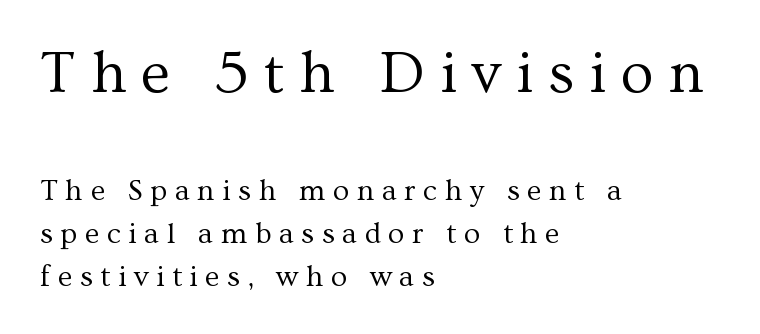
{"serif": "yes", "italic": "no", "bold": "no", "weight": "regular", "width": "normal", "stroke_contrast": "medium", "x_height": "medium", "monospaced": "no", "underline": "no", "align": "left", "line_spacing": "normal", "line_spacing_ratio": 1.43, "letter_spacing": "wide", "letter_spacing_em": 0.25, "larger_block": "first", "size_ratio": 2.0, "glyph_px": 60}
